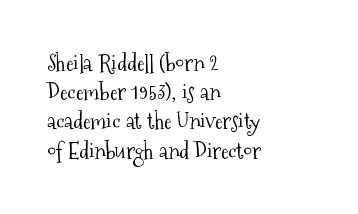
The image shows 23 px text type, upright; set left-aligned, normal line spacing (1.27x), normal letter spacing, not underlined.
